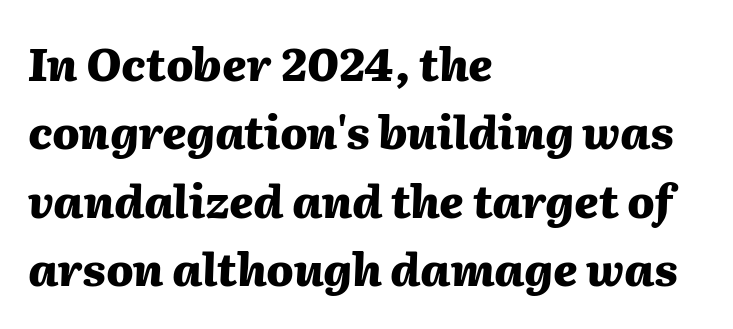
Quick note: italic. A clean baseline with only descenders dipping below it. The ragged edge is on the right, which tells us the setting is flush left. Its strokes are broad and dark, the hallmark of bold type. Is this a fixed-width face? No — the glyphs have proportional, varying widths.
